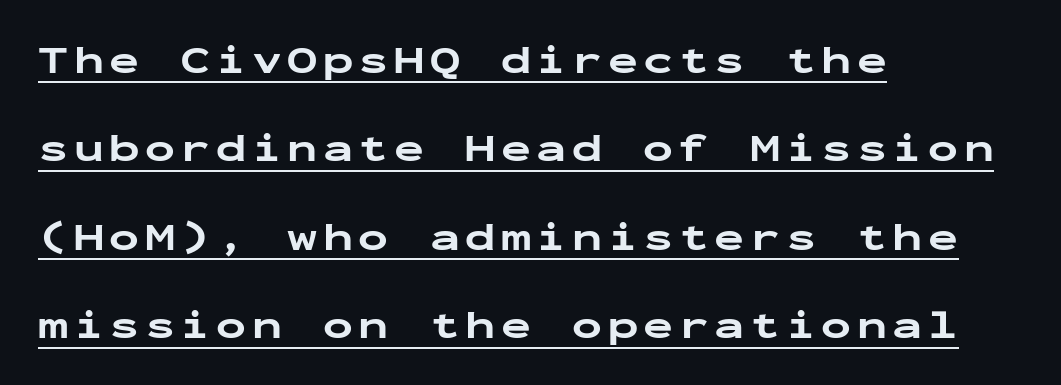
The glyphs in this specimen are sans serif. The passage shown is underscored from start to finish. The lines are quadded left. Every letter is thick-stroked: bold, no question. The rendering uses typewriter-style spacing with identical character cells. These lines stand farther apart than default settings would place them.
